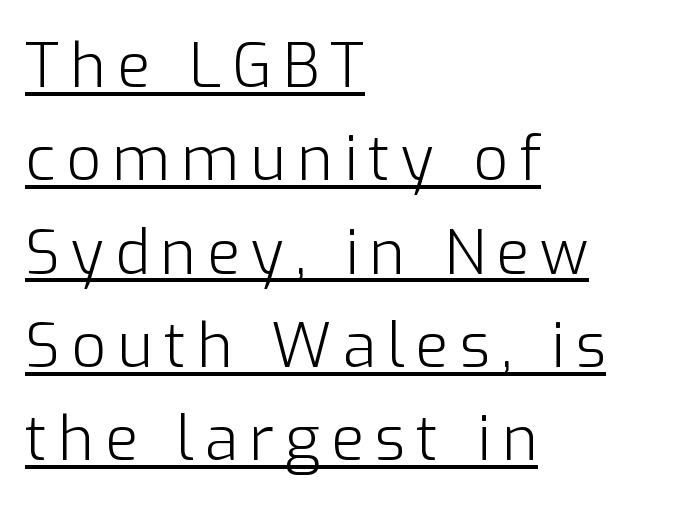
The image shows 61 px light sans-serif type, upright; set left-aligned, normal line spacing (1.53x), underlined; low stroke contrast and a medium x-height.
